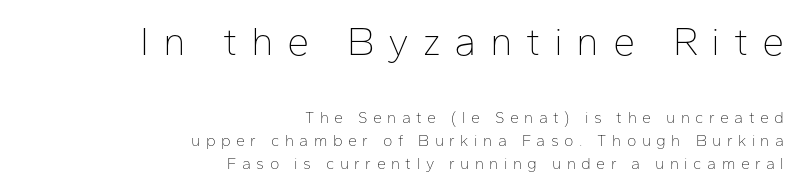
{"serif": "no", "italic": "no", "bold": "no", "weight": "thin", "width": "normal", "stroke_contrast": "low", "x_height": "medium", "monospaced": "no", "underline": "no", "align": "right", "line_spacing": "normal", "line_spacing_ratio": 1.44, "letter_spacing": "wide", "letter_spacing_em": 0.34, "larger_block": "first", "size_ratio": 2.5, "glyph_px": 40}
